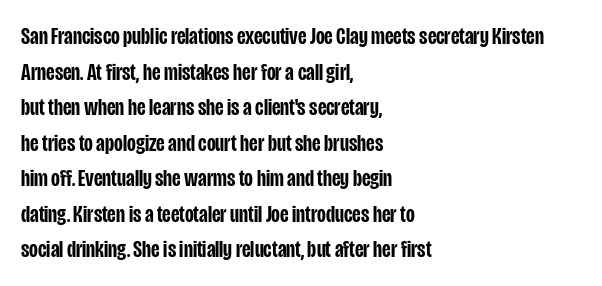
The image shows 24 px text type, upright; set left-aligned, normal line spacing (1.48x), normal letter spacing, not underlined.
